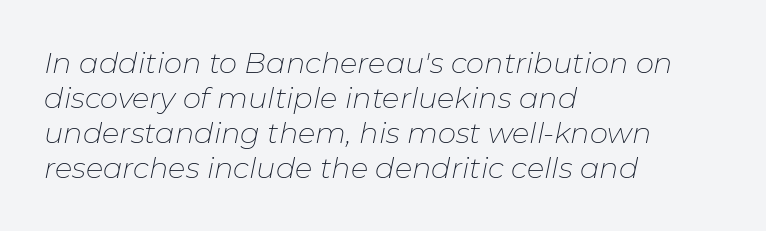
The image shows 29 px thin type, italic (leaning right); set left-aligned, line spacing 1.21x, normal letter spacing, not underlined; low stroke contrast and a medium x-height.
